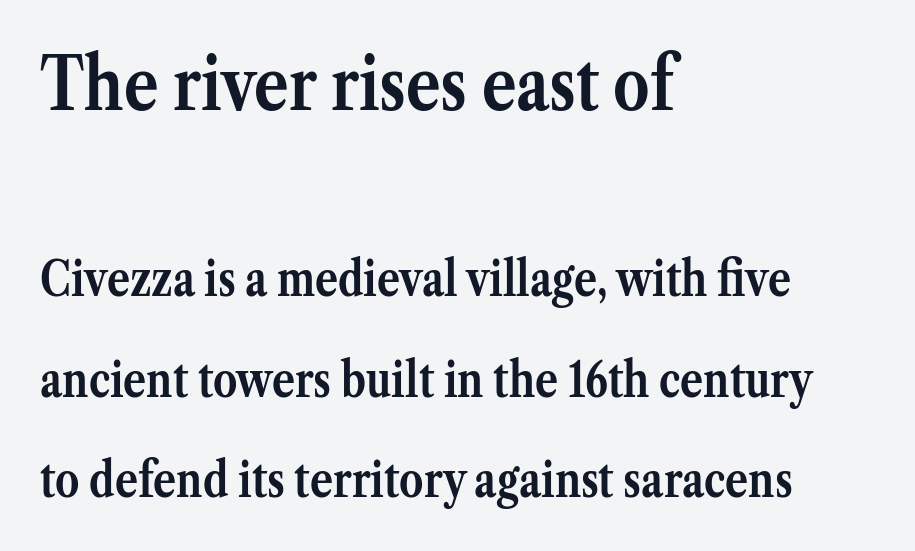
{"serif": "yes", "italic": "no", "bold": "yes", "weight": "semibold", "width": "normal", "stroke_contrast": "medium", "x_height": "medium", "monospaced": "no", "underline": "no", "align": "left", "line_spacing": "loose", "line_spacing_ratio": 2.1, "letter_spacing": "normal", "letter_spacing_em": 0.0, "larger_block": "first", "size_ratio": 1.5, "glyph_px": 72}
